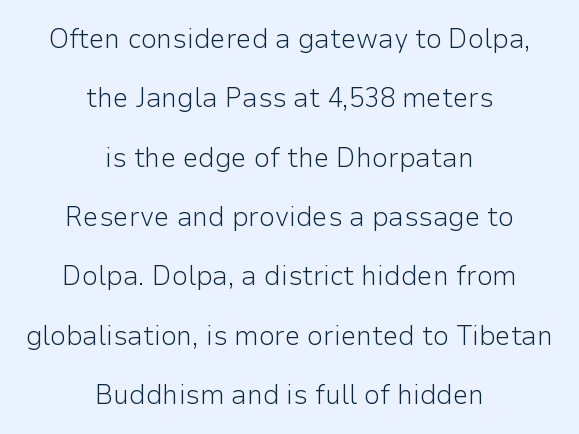
Italic? Not at all — the glyphs are vertical. Notice the wide empty band between every row — that's loose leading. Each letter keeps its own natural width here, so spacing adapts to shape. Is this a heavy cut? Hardly; it is regular or lighter.
